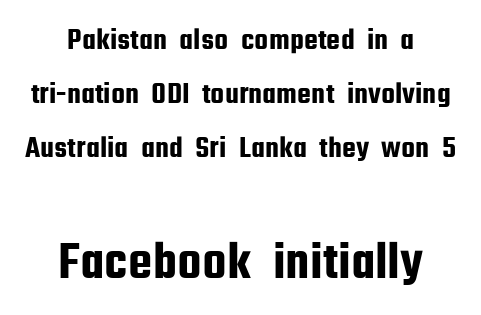
A sans-serif font was chosen for this passage. Proportional: the letters do not fall into vertical columns. These lines keep a tight, regular rhythm from letter to letter. Decoration check: the copy has no underline.
